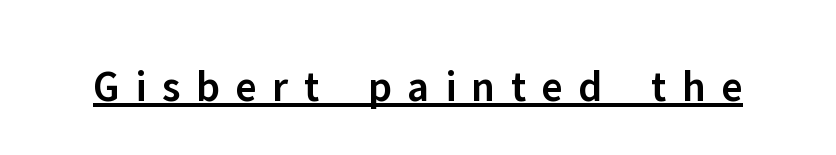
The image shows 44 px semibold sans-serif type, upright; set unusually wide letter spacing (+0.35 em), underlined; low stroke contrast and a medium x-height.
